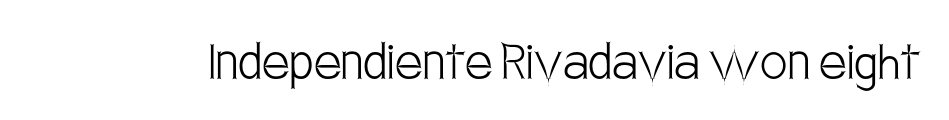
The image shows 61 px light, condensed sans-serif type, upright; set normal letter spacing, not underlined; low stroke contrast and a large x-height.
